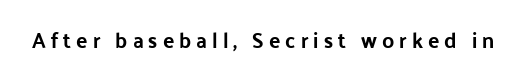
Any mark beneath the type? The region is blank. The specimen reads as upright at a glance. The tracking jumps out immediately: characters are airy and widely separated.
